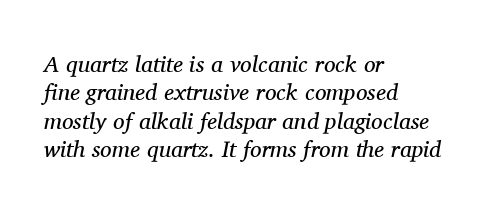
{"italic": "yes", "lean": "right", "slant_degrees": 11, "bold": "no", "underline": "no", "align": "left", "line_spacing_ratio": 1.23, "letter_spacing": "normal", "letter_spacing_em": 0.0, "glyph_px": 23}
